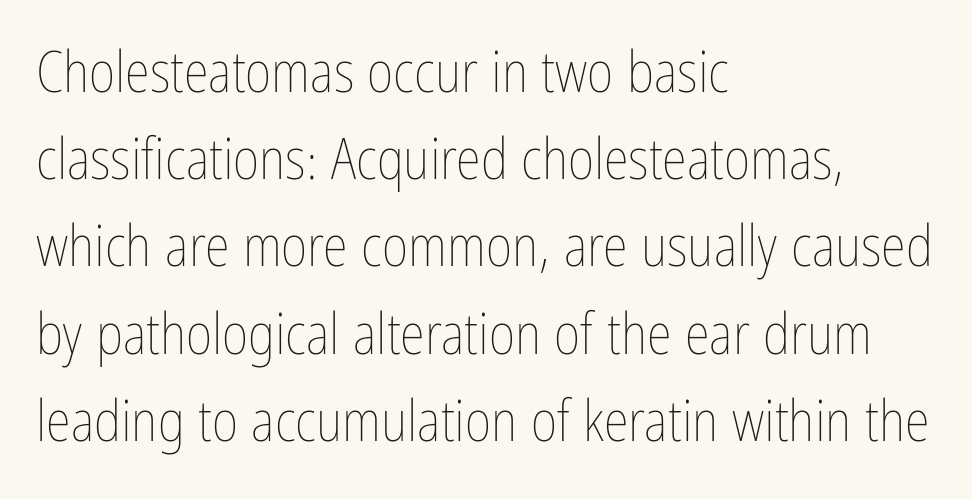
The image shows 57 px thin, condensed type, upright; set left-aligned, normal line spacing (1.53x), normal letter spacing, not underlined; low stroke contrast and a medium x-height.
